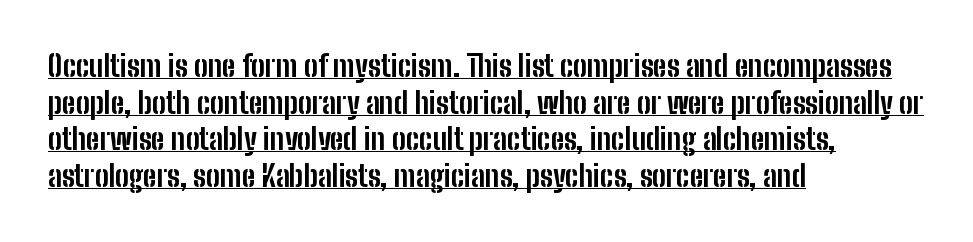
Vertical strokes here are truly vertical. The text was rendered using a sans face with plain stroke endings. The lines sit at an ordinary, default distance from one another. Short note: letters normally spaced. Decoration check: the copy is underlined. These lines are set flush left with a ragged right edge.
